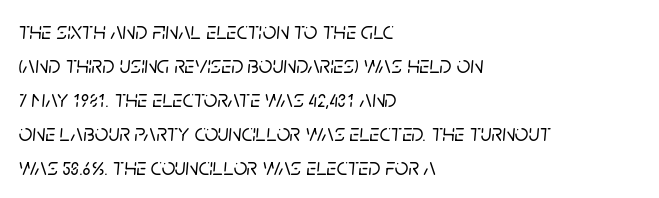
{"italic": "yes", "lean": "right", "slant_degrees": 5, "underline": "no", "align": "left", "line_spacing": "normal", "line_spacing_ratio": 1.42, "letter_spacing": "normal", "letter_spacing_em": 0.0, "glyph_px": 24}
